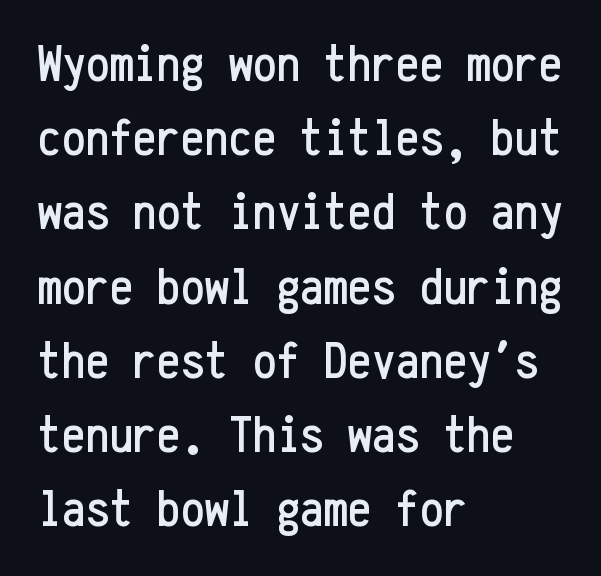
{"serif": "no", "italic": "no", "width": "condensed", "stroke_contrast": "low", "x_height": "medium", "monospaced": "yes", "underline": "no", "align": "left", "line_spacing": "normal", "line_spacing_ratio": 1.4, "letter_spacing": "normal", "letter_spacing_em": 0.0, "glyph_px": 53}
